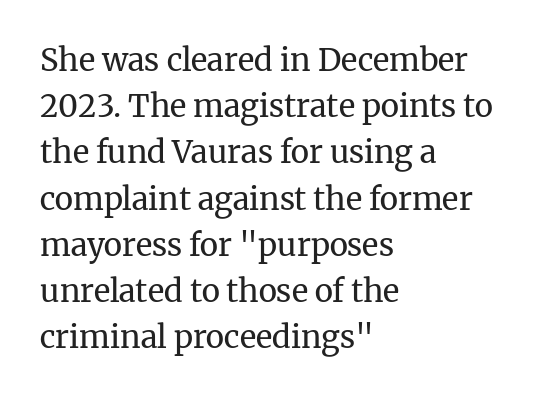
{"serif": "yes", "italic": "no", "bold": "no", "weight": "regular", "width": "normal", "stroke_contrast": "medium", "x_height": "medium", "monospaced": "no", "underline": "no", "align": "left", "line_spacing": "normal", "line_spacing_ratio": 1.49, "letter_spacing": "normal", "letter_spacing_em": 0.0, "glyph_px": 31}
